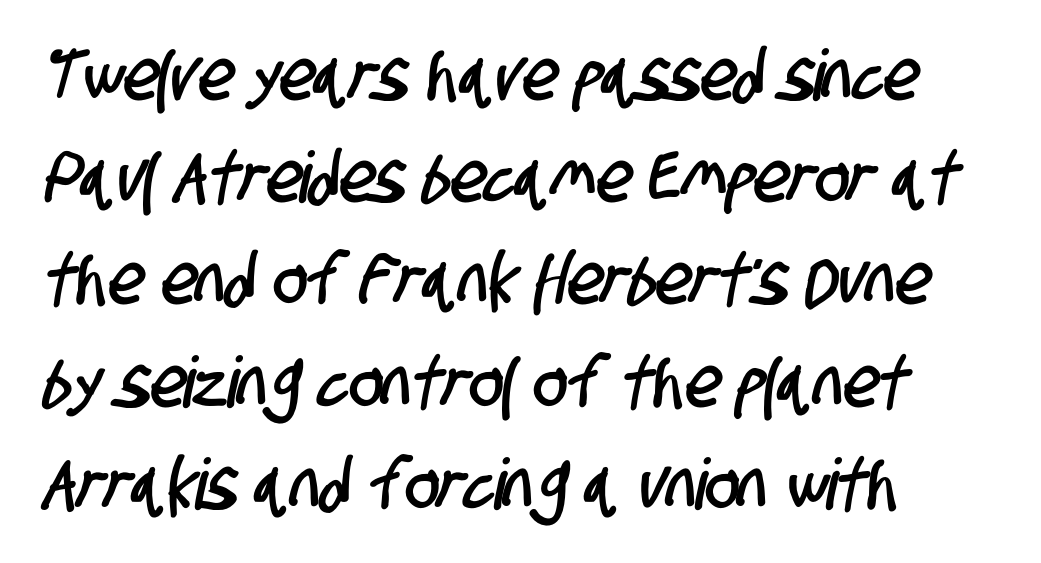
These lines stack with their left ends in a neat column. Nothing unusual about the tracking: characters are spaced as the font intends. I'd call this a sans setting — the letters go barefoot. Bare-footed words on every line. This sample has the flowing, uneven cadence of proportional lettering.
